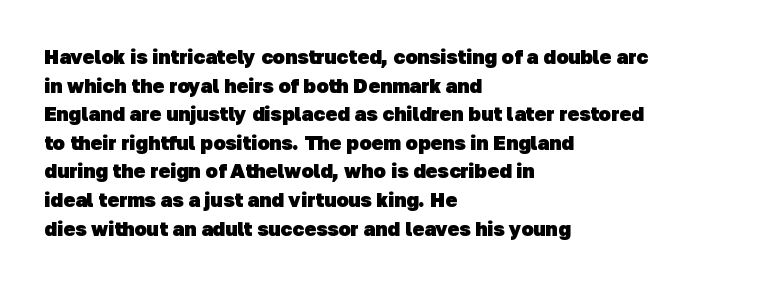
The image shows 20 px bold type; set left-aligned, normal line spacing (1.43x), normal letter spacing, not underlined.
